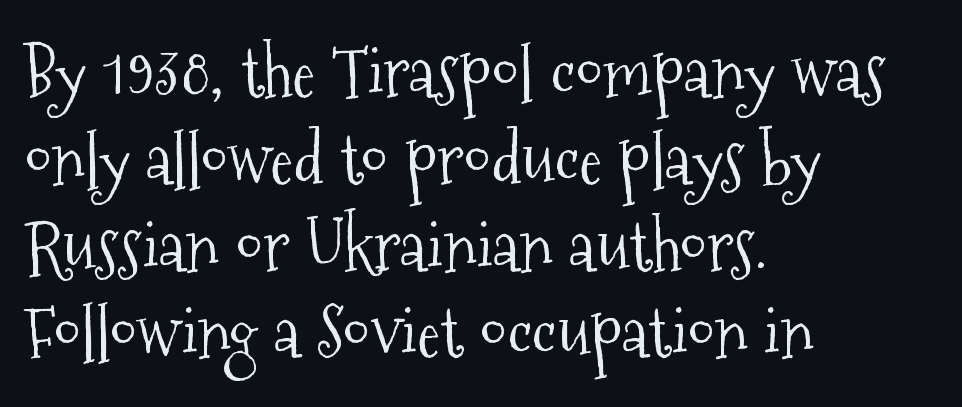
{"serif": "yes", "italic": "no", "bold": "no", "weight": "light", "width": "condensed", "stroke_contrast": "medium", "x_height": "medium", "monospaced": "no", "underline": "no", "align": "left", "line_spacing_ratio": 1.24, "letter_spacing": "normal", "letter_spacing_em": 0.0, "glyph_px": 70}
